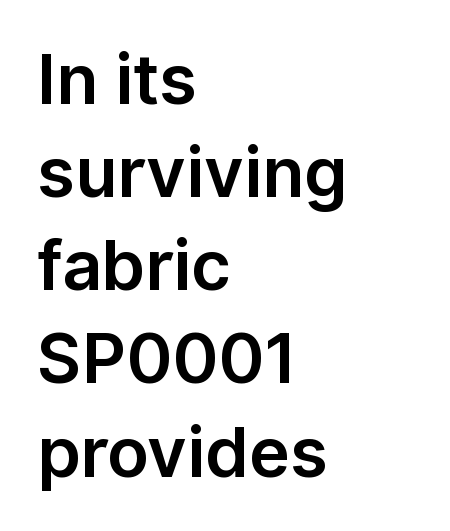
Observe the absence of serifs on each vertical stroke in this sample. Is there any slant? The stems are plumb. Default kerning and tracking; the words read as compact shapes. No word sits above an underline. Visually the block forms a straight wall on the left and a jagged coastline on the right. You could not count columns in this text — the font is proportionally spaced.
